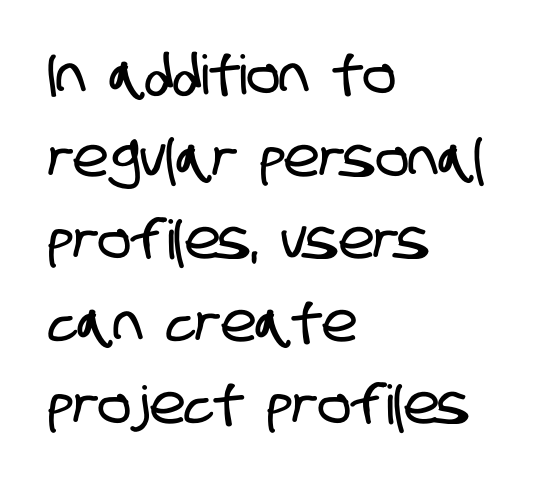
The image shows 54 px condensed sans-serif type; set left-aligned, normal line spacing (1.53x), normal letter spacing, not underlined; low stroke contrast and a large x-height.
